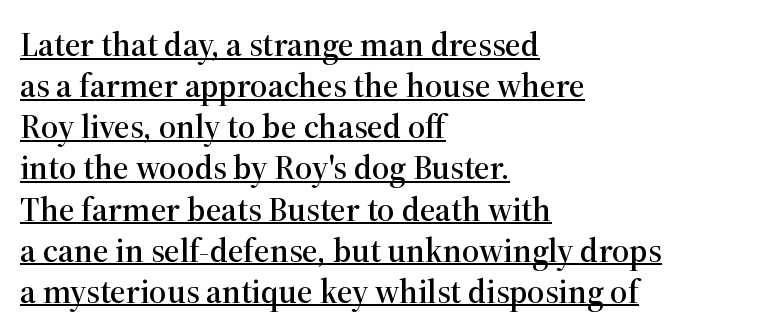
The image shows 34 px serif type, upright; set left-aligned, line spacing 1.21x, normal letter spacing, underlined; high stroke contrast and a medium x-height.
